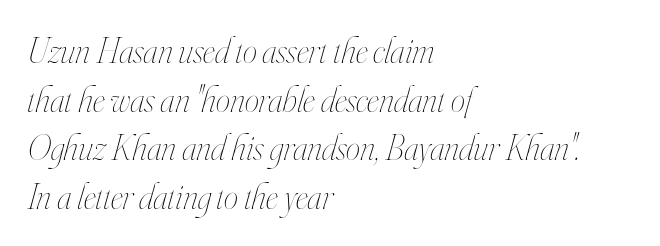
The image shows 36 px thin, condensed type, italic (leaning right); set left-aligned, normal line spacing (1.35x), normal letter spacing, not underlined; high stroke contrast and a small x-height.
